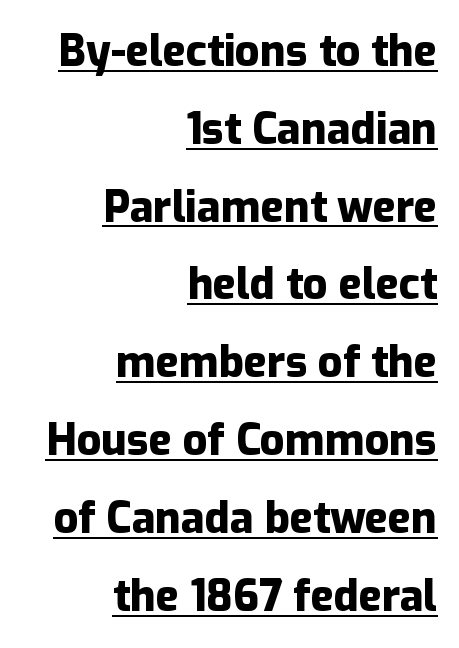
{"serif": "no", "italic": "no", "bold": "yes", "weight": "heavy", "width": "normal", "stroke_contrast": "low", "x_height": "medium", "monospaced": "no", "underline": "yes", "align": "right", "line_spacing_ratio": 1.81, "letter_spacing": "normal", "letter_spacing_em": 0.0, "glyph_px": 43}
